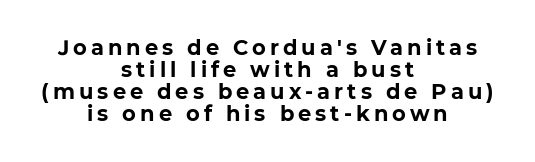
Q: Is the text bold? A: Yes.
Q: Is the text underlined? A: No.
Q: How is the paragraph aligned? A: Centered.
Q: Is the spacing between lines tight, normal or loose? A: Tight.
